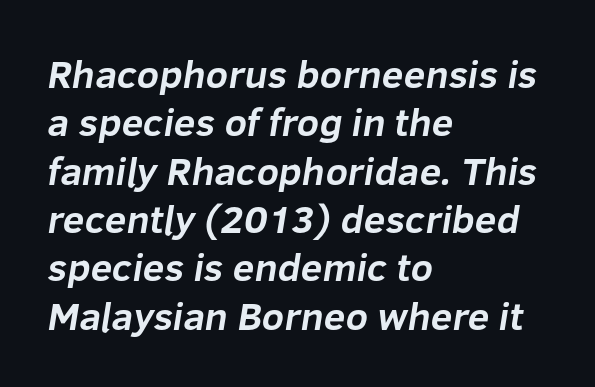
The image shows 39 px bold sans-serif type; set left-aligned, line spacing 1.24x, normal letter spacing, not underlined; low stroke contrast and a medium x-height.
